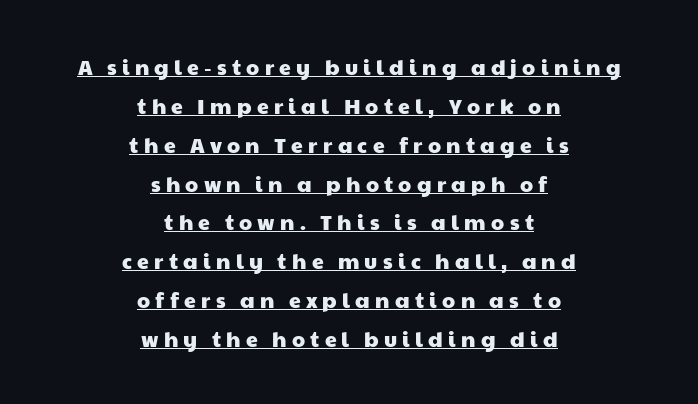
The image shows 21 px text type; set centered, line spacing 1.85x, unusually wide letter spacing (+0.25 em), underlined.
